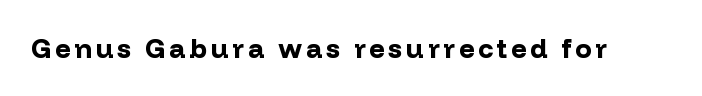
The lettering holds an erect, upright posture throughout. Check the space under the baseline: it is left empty. Does the weight exceed regular? Yes, all the way to bold.
